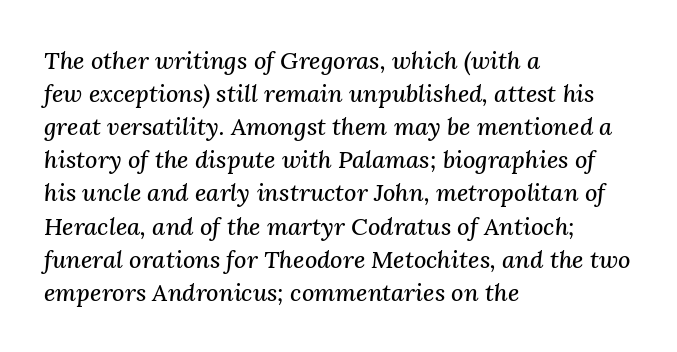
Descenders hang freely into open space. If you drew a line through each stem, it would be angled. In terms of letterspacing, this is plain default setting. A typesetter would call this leading conventional body-copy spacing. Casual observation: everything's shoved over to the left.
